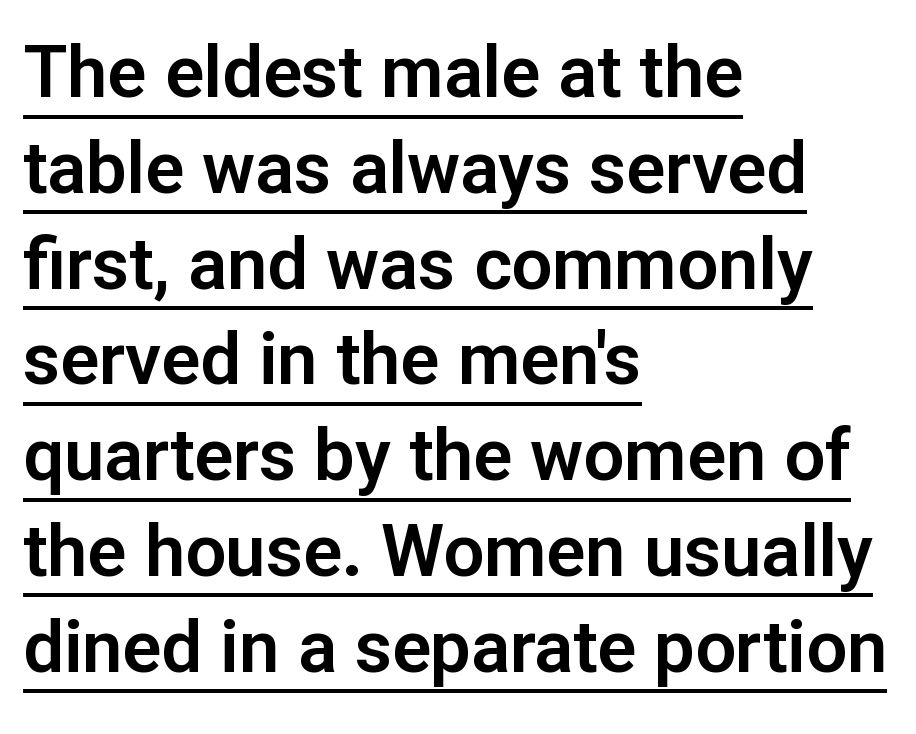
Whoever set this chose a conventional vertical rhythm. This sample uses an upright cut, with every glyph sitting square on the baseline. The lines are quadded left. The tracking reads as untouched default to a designer's eye.
